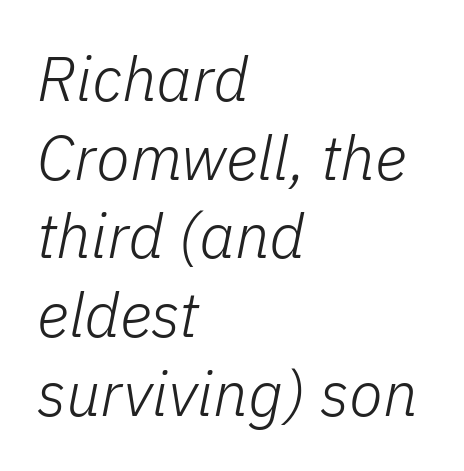
The image shows 62 px light type, italic (leaning right); set left-aligned, normal line spacing (1.27x), normal letter spacing, not underlined; low stroke contrast and a medium x-height.
